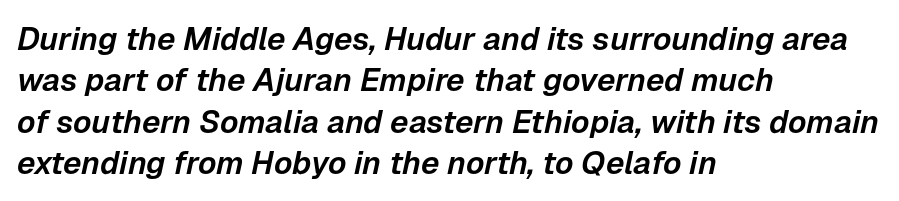
Q: Is the text italic (slanted)? A: Yes, it leans right by about 12 degrees.
Q: Is the text underlined? A: No.
Q: How is the paragraph aligned? A: Left-aligned.
Q: Is the spacing between letters normal or unusually wide? A: Normal.
Q: Is the spacing between lines tight, normal or loose? A: Normal.
Q: Width (condensed, normal, or wide)? A: Normal.
Q: Stroke contrast? A: Low.
Q: x-height? A: Medium.
Q: Monospaced? A: No.
